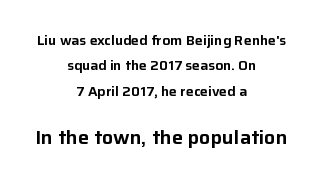
The image shows 20 px text type, upright; set centered, line spacing 1.82x, normal letter spacing, not underlined; the second (bottom) block is 1.43x larger.
